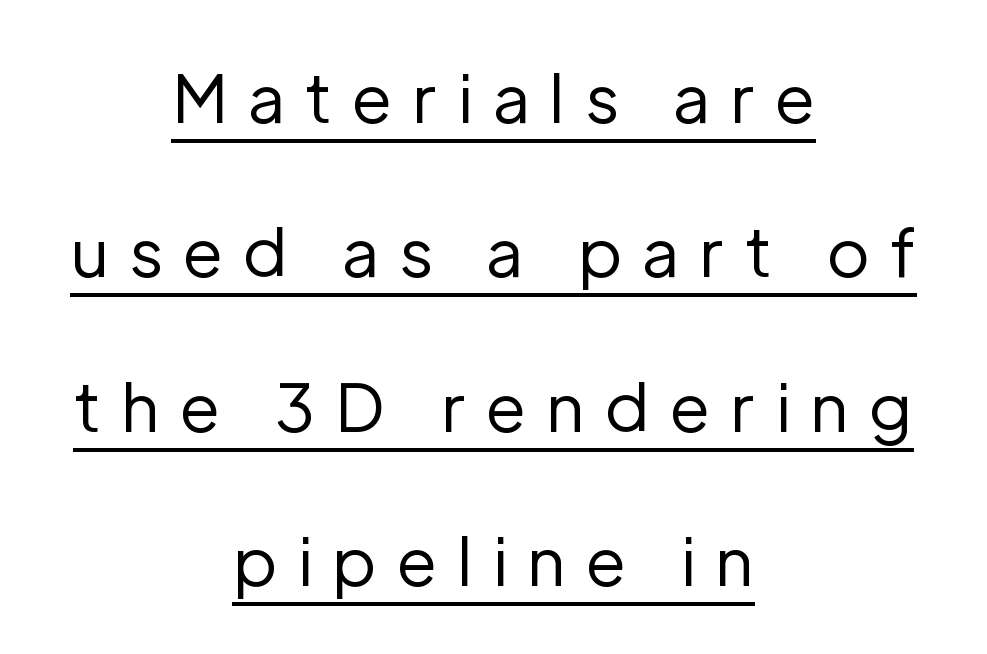
The image shows 66 px regular-weight sans-serif type, upright; set centered, loose line spacing (2.34x), unusually wide letter spacing (+0.3 em), underlined; low stroke contrast and a medium x-height.
